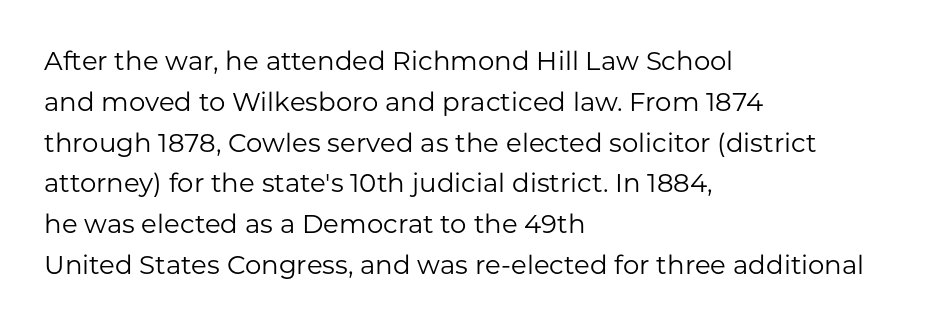
The gap between lines stays unmarked. No extra tracking has been applied to these lines. Does the leading feel generous? No, just average. Short and long lines alike share a common starting point at left.
